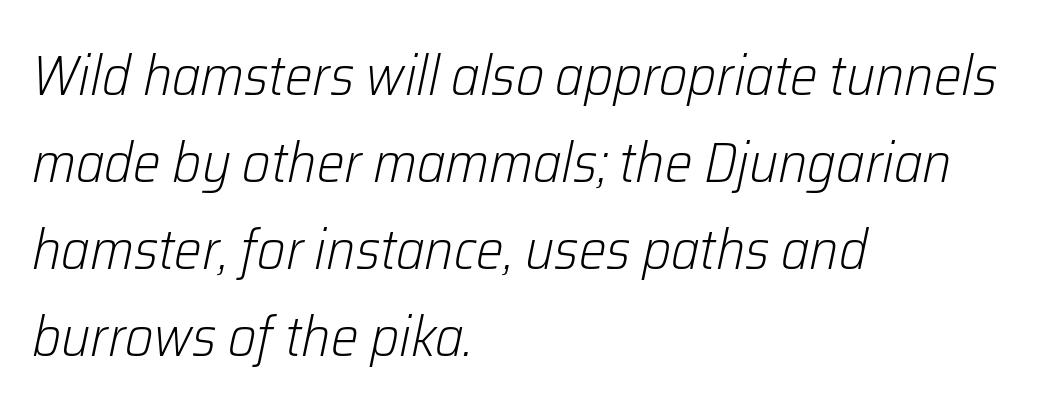
{"italic": "yes", "lean": "right", "slant_degrees": 12, "bold": "no", "weight": "light", "width": "normal", "stroke_contrast": "low", "x_height": "medium", "monospaced": "no", "underline": "no", "align": "left", "line_spacing": "normal", "line_spacing_ratio": 1.58, "letter_spacing": "normal", "letter_spacing_em": 0.0, "glyph_px": 55}
